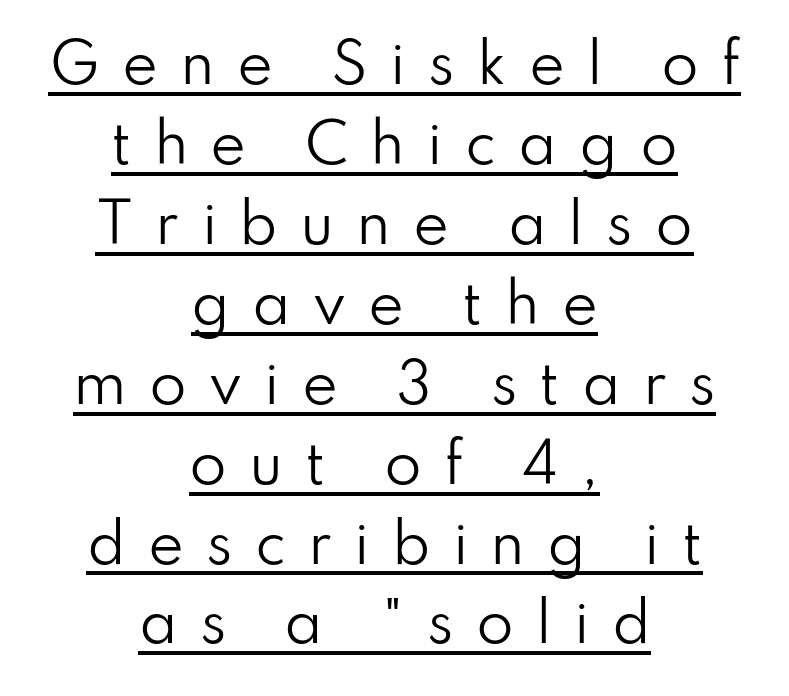
This rendering features underlined lettering. Casual observation: everything's sitting right in the middle. The passage shown is not bold in any degree. It's the straight-up-and-down kind of type.
